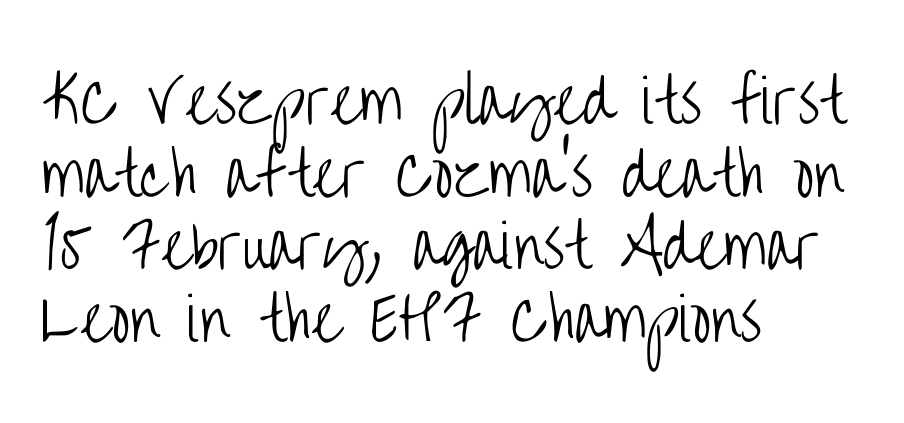
{"serif": "no", "italic": "no", "bold": "no", "weight": "light", "width": "condensed", "stroke_contrast": "low", "x_height": "large", "monospaced": "no", "underline": "no", "align": "left", "line_spacing_ratio": 1.23, "letter_spacing": "normal", "letter_spacing_em": 0.0, "glyph_px": 59}
